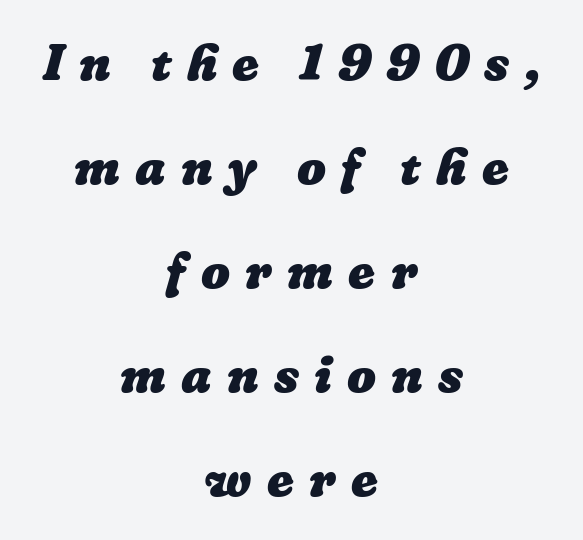
{"bold": "yes", "weight": "heavy", "width": "normal", "stroke_contrast": "low", "x_height": "medium", "monospaced": "no", "underline": "no", "align": "center", "line_spacing": "loose", "line_spacing_ratio": 2.04, "letter_spacing": "wide", "letter_spacing_em": 0.3, "glyph_px": 51}
